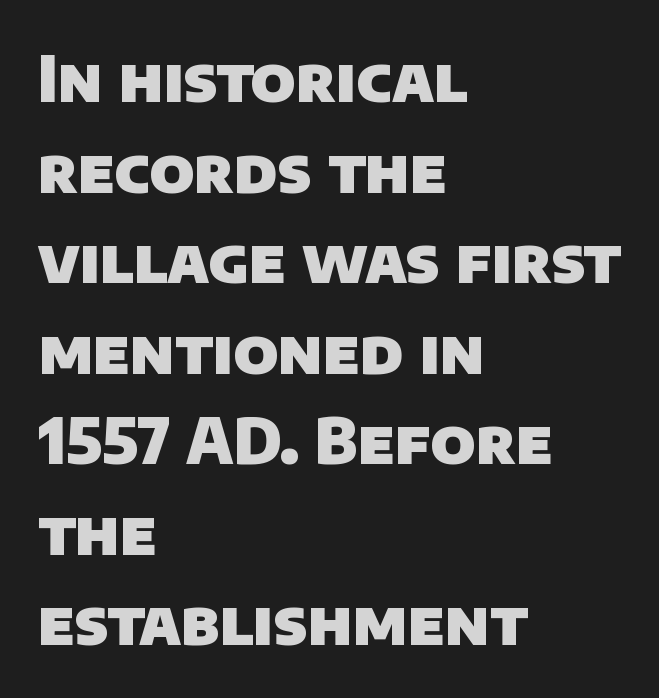
Q: Is the text bold? A: Yes.
Q: Is the typeface a serif or a sans-serif typeface? A: Sans-serif.
Q: Is the text underlined? A: No.
Q: How is the paragraph aligned? A: Left-aligned.
Q: Is the spacing between letters normal or unusually wide? A: Normal.
Q: Is the spacing between lines tight, normal or loose? A: Normal.
Q: Width (condensed, normal, or wide)? A: Normal.
Q: Stroke contrast? A: Low.
Q: x-height? A: Large.
Q: Monospaced? A: No.
